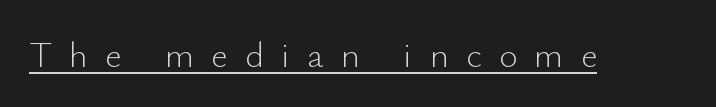
Q: Is the text bold? A: No.
Q: Is the text italic (slanted)? A: No, it is upright.
Q: Is the typeface a serif or a sans-serif typeface? A: Sans-serif.
Q: Is the text underlined? A: Yes.
Q: Is the spacing between letters normal or unusually wide? A: Unusually wide.
Q: Width (condensed, normal, or wide)? A: Normal.
Q: Stroke contrast? A: Low.
Q: x-height? A: Small.
Q: Monospaced? A: No.
